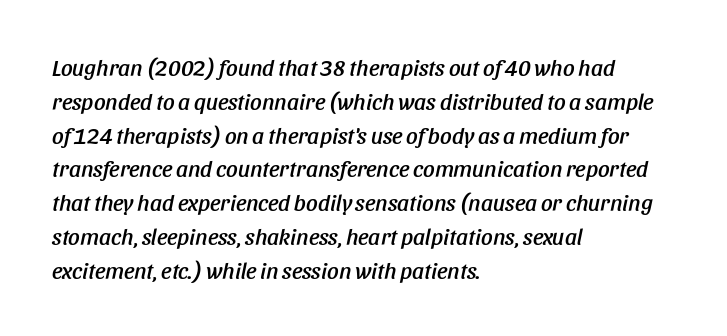
{"italic": "yes", "lean": "right", "slant_degrees": 11, "underline": "no", "align": "left", "line_spacing": "normal", "line_spacing_ratio": 1.47, "letter_spacing": "normal", "letter_spacing_em": 0.0, "glyph_px": 23}
